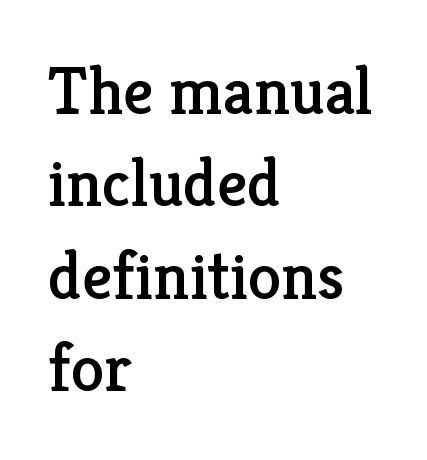
Alignment: flush left. The passage shown stacks its lines at a standard gap. It's the straight-up-and-down kind of type. Between one letter and the next there's only the usual sliver of space. Do the characters align in a grid? No, the font is proportional.
